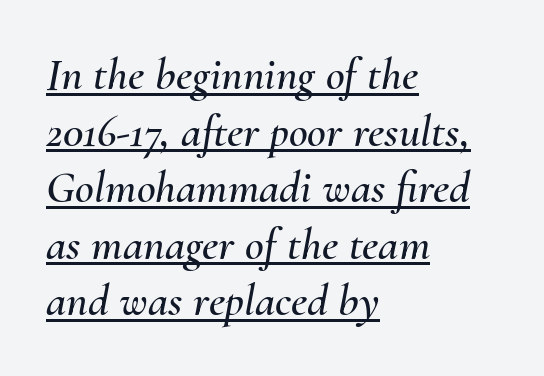
Q: Is the text italic (slanted)? A: Yes, it leans right by about 10 degrees.
Q: Is the text underlined? A: Yes.
Q: How is the paragraph aligned? A: Left-aligned.
Q: Is the spacing between letters normal or unusually wide? A: Normal.
Q: Width (condensed, normal, or wide)? A: Normal.
Q: Stroke contrast? A: Medium.
Q: x-height? A: Small.
Q: Monospaced? A: No.
